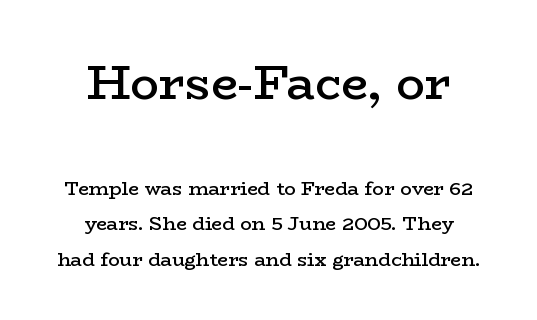
Q: Is the text bold? A: Semi-bold.
Q: Is the text italic (slanted)? A: No, it is upright.
Q: Is the typeface a serif or a sans-serif typeface? A: Serif.
Q: Is the text underlined? A: No.
Q: How is the paragraph aligned? A: Centered.
Q: Is the spacing between letters normal or unusually wide? A: Normal.
Q: Which block of text is set in a larger size, the first (top) or the second (bottom)? A: The first (top) one.
Q: Width (condensed, normal, or wide)? A: Wide.
Q: Stroke contrast? A: Low.
Q: x-height? A: Medium.
Q: Monospaced? A: No.
